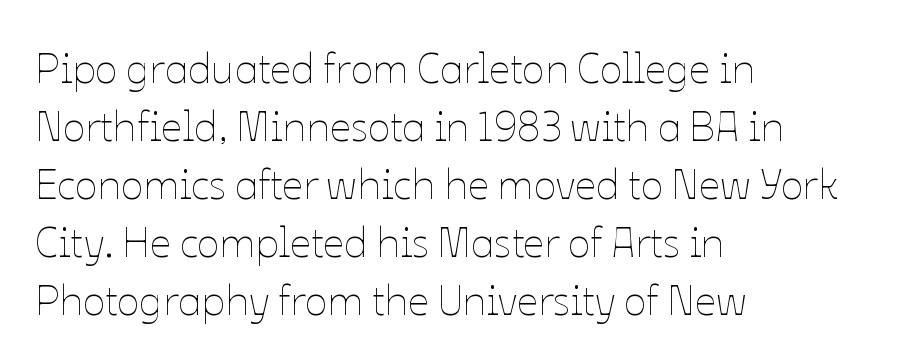
The passage shown is typed in a proportional face where columns would drift. Students, observe: this is what conventionally led text looks like. Heaviness? Minimal to ordinary, like unemphasized prose. Observe the ordinary spacing: letters are neighbours, not strangers.
